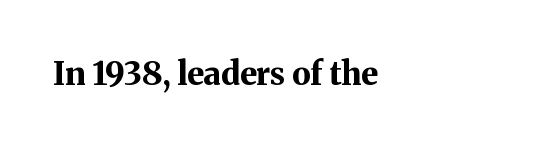
The image shows 32 px bold serif type, upright; set left-aligned, normal letter spacing, not underlined; medium stroke contrast and a medium x-height.
